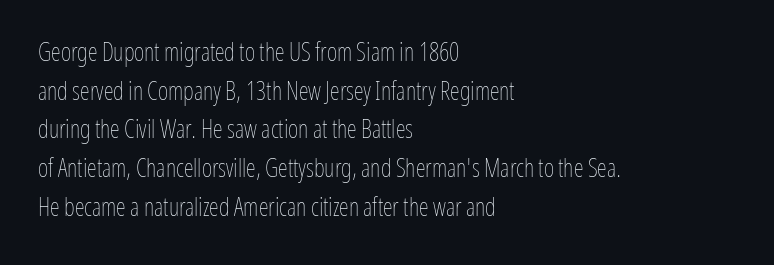
{"italic": "no", "bold": "no", "underline": "no", "align": "left", "line_spacing": "normal", "line_spacing_ratio": 1.55, "letter_spacing": "normal", "letter_spacing_em": 0.0, "glyph_px": 25}
